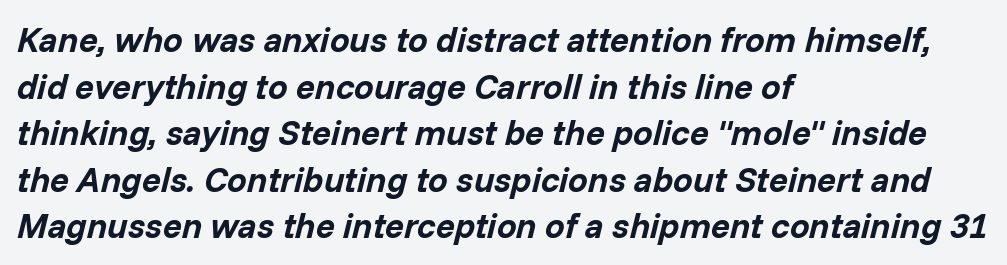
Q: Is the text bold? A: Yes.
Q: Is the text italic (slanted)? A: Yes, it leans right by about 14 degrees.
Q: Is the text underlined? A: No.
Q: How is the paragraph aligned? A: Left-aligned.
Q: Is the spacing between letters normal or unusually wide? A: Normal.
Q: Is the spacing between lines tight, normal or loose? A: Normal.
Q: Width (condensed, normal, or wide)? A: Normal.
Q: Stroke contrast? A: Low.
Q: x-height? A: Medium.
Q: Monospaced? A: No.
